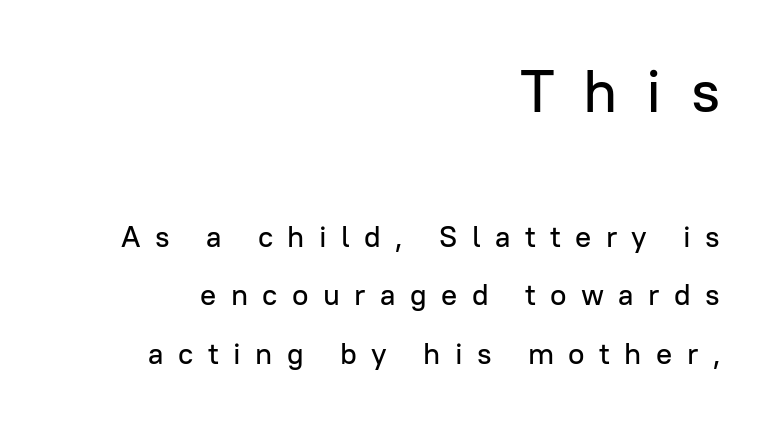
The image shows 60 px sans-serif type, upright; set right-aligned, loose line spacing (1.95x), unusually wide letter spacing (+0.48 em), not underlined; the first (top) block is 2.0x larger; low stroke contrast and a medium x-height.
